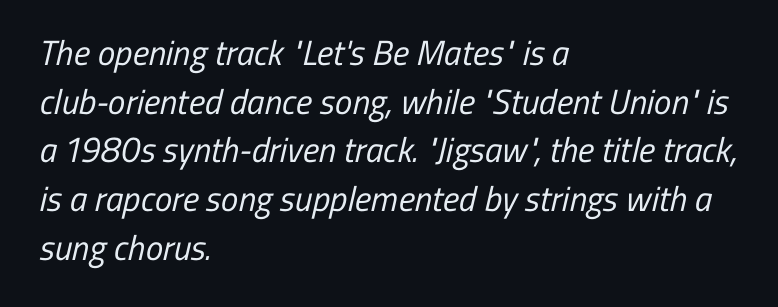
Q: Is the text bold? A: No.
Q: Is the typeface a serif or a sans-serif typeface? A: Sans-serif.
Q: Is the text underlined? A: No.
Q: How is the paragraph aligned? A: Left-aligned.
Q: Is the spacing between letters normal or unusually wide? A: Normal.
Q: Is the spacing between lines tight, normal or loose? A: Normal.
Q: Width (condensed, normal, or wide)? A: Condensed.
Q: Stroke contrast? A: Low.
Q: x-height? A: Medium.
Q: Monospaced? A: No.
